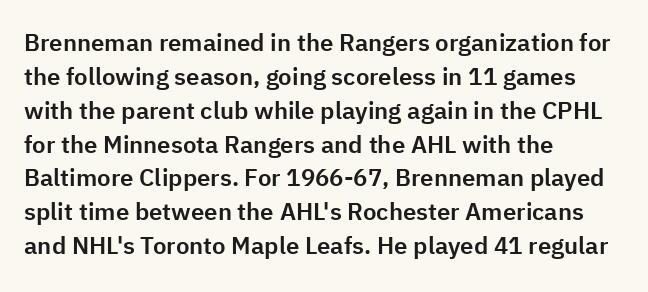
Q: Is the text italic (slanted)? A: No, it is upright.
Q: Is the text underlined? A: No.
Q: How is the paragraph aligned? A: Left-aligned.
Q: Is the spacing between letters normal or unusually wide? A: Normal.
Q: Is the spacing between lines tight, normal or loose? A: Normal.
